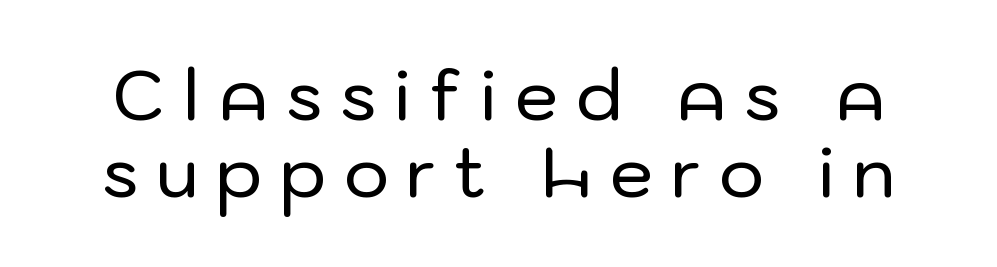
{"serif": "no", "italic": "no", "width": "normal", "stroke_contrast": "low", "x_height": "medium", "monospaced": "no", "underline": "no", "line_spacing": "tight", "line_spacing_ratio": 1.12, "letter_spacing": "wide", "letter_spacing_em": 0.26, "glyph_px": 69}
